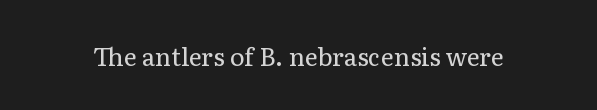
{"italic": "no", "bold": "no", "underline": "no", "letter_spacing": "normal", "letter_spacing_em": 0.0, "glyph_px": 25}
